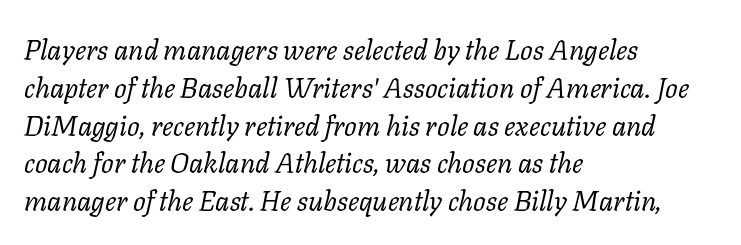
{"serif": "yes", "italic": "yes", "lean": "right", "slant_degrees": 11, "bold": "no", "weight": "regular", "width": "normal", "stroke_contrast": "low", "x_height": "medium", "monospaced": "no", "underline": "no", "align": "left", "line_spacing": "normal", "line_spacing_ratio": 1.35, "letter_spacing": "normal", "letter_spacing_em": 0.0, "glyph_px": 28}
